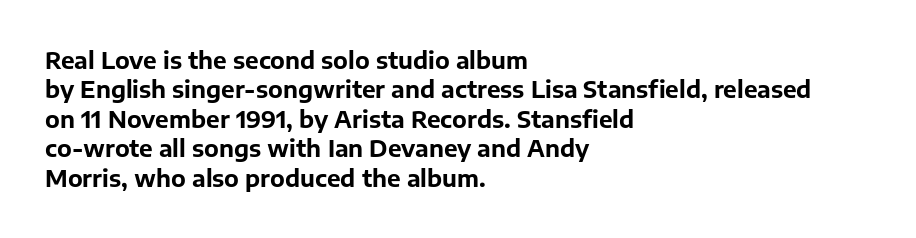
Q: Is the text bold? A: Yes.
Q: Is the text italic (slanted)? A: No, it is upright.
Q: Is the text underlined? A: No.
Q: How is the paragraph aligned? A: Left-aligned.
Q: Is the spacing between letters normal or unusually wide? A: Normal.
Q: Is the spacing between lines tight, normal or loose? A: Normal.
